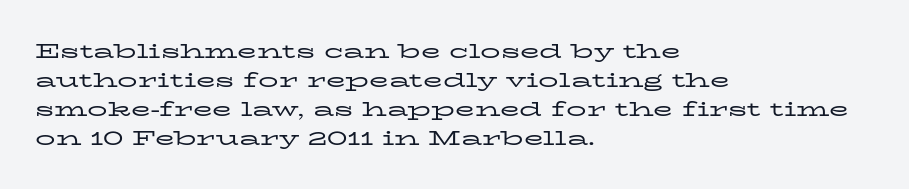
Beneath every word, the page is bare. Stems here are at most as thick as an everyday book face. When letters stand straight like this, we call the style roman or upright. This rendering leaves character spacing at its baseline value. The rendering uses a moderate line-height, typical for paragraphs.
